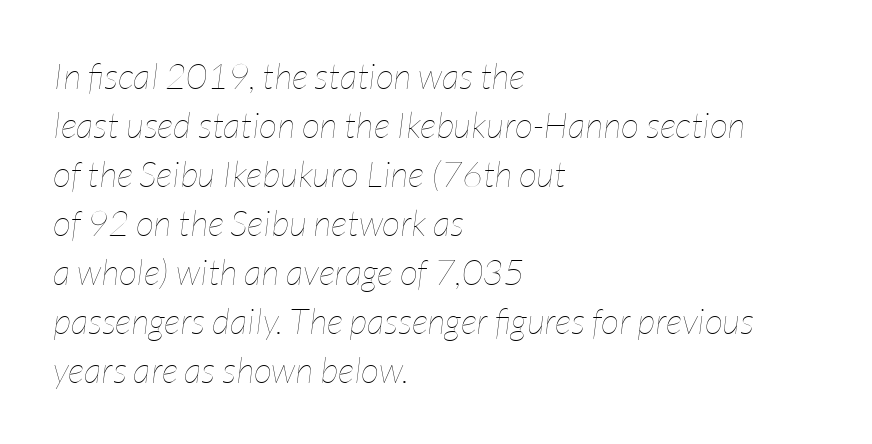
Q: Is the text bold? A: No.
Q: Is the text italic (slanted)? A: Yes, it leans right by about 7 degrees.
Q: Is the text underlined? A: No.
Q: How is the paragraph aligned? A: Left-aligned.
Q: Is the spacing between letters normal or unusually wide? A: Normal.
Q: Is the spacing between lines tight, normal or loose? A: Normal.
Q: Width (condensed, normal, or wide)? A: Condensed.
Q: Stroke contrast? A: Low.
Q: x-height? A: Medium.
Q: Monospaced? A: No.
